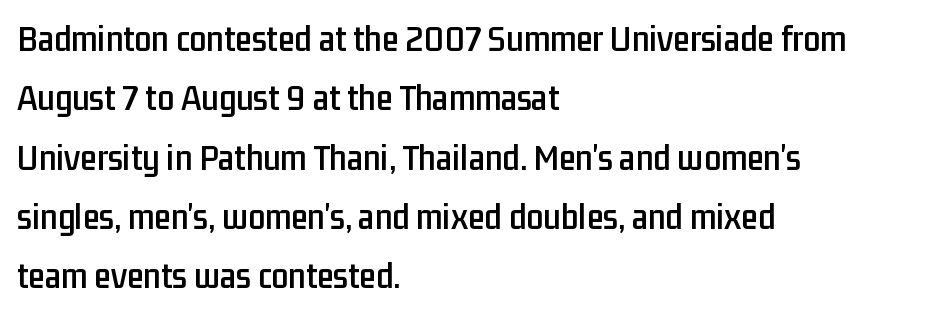
{"serif": "no", "italic": "no", "width": "condensed", "stroke_contrast": "low", "x_height": "medium", "monospaced": "no", "underline": "no", "align": "left", "line_spacing": "normal", "line_spacing_ratio": 1.56, "letter_spacing": "normal", "letter_spacing_em": 0.0, "glyph_px": 38}
